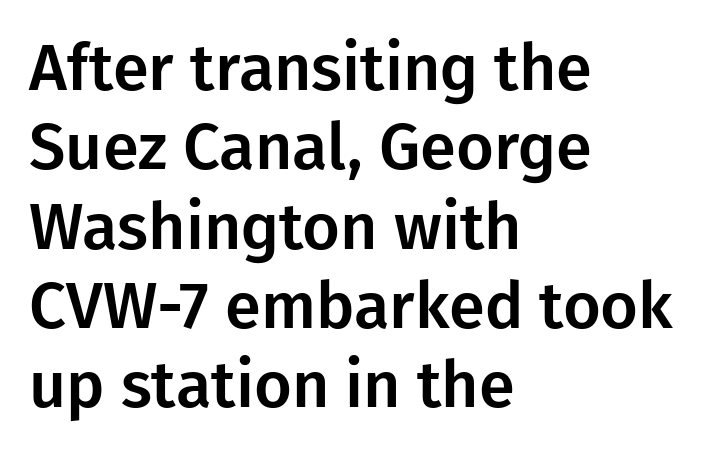
The image shows 65 px sans-serif type, upright; set left-aligned, line spacing 1.22x, normal letter spacing, not underlined; low stroke contrast and a medium x-height.
